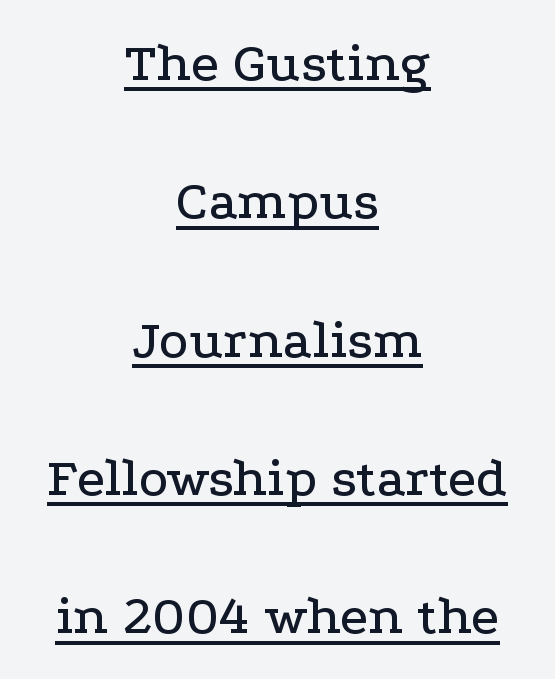
Q: Is the text italic (slanted)? A: No, it is upright.
Q: Is the typeface a serif or a sans-serif typeface? A: Serif.
Q: Is the text underlined? A: Yes.
Q: How is the paragraph aligned? A: Centered.
Q: Is the spacing between letters normal or unusually wide? A: Normal.
Q: Is the spacing between lines tight, normal or loose? A: Loose.
Q: Width (condensed, normal, or wide)? A: Wide.
Q: Stroke contrast? A: Low.
Q: x-height? A: Medium.
Q: Monospaced? A: No.
